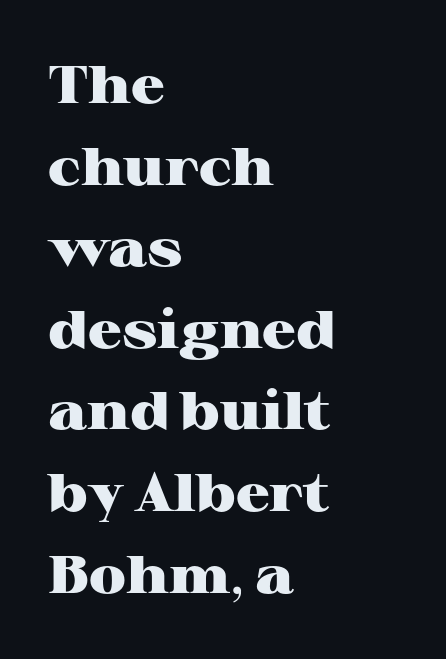
Q: Is the text bold? A: Yes.
Q: Is the text italic (slanted)? A: No, it is upright.
Q: Is the typeface a serif or a sans-serif typeface? A: Serif.
Q: Is the text underlined? A: No.
Q: How is the paragraph aligned? A: Left-aligned.
Q: Is the spacing between letters normal or unusually wide? A: Normal.
Q: Is the spacing between lines tight, normal or loose? A: Normal.
Q: Width (condensed, normal, or wide)? A: Wide.
Q: Stroke contrast? A: High.
Q: x-height? A: Medium.
Q: Monospaced? A: No.
